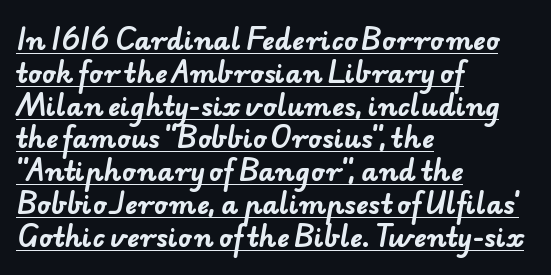
{"bold": "yes", "underline": "yes", "align": "left", "line_spacing": "normal", "line_spacing_ratio": 1.26, "letter_spacing": "normal", "letter_spacing_em": 0.0, "glyph_px": 26}
